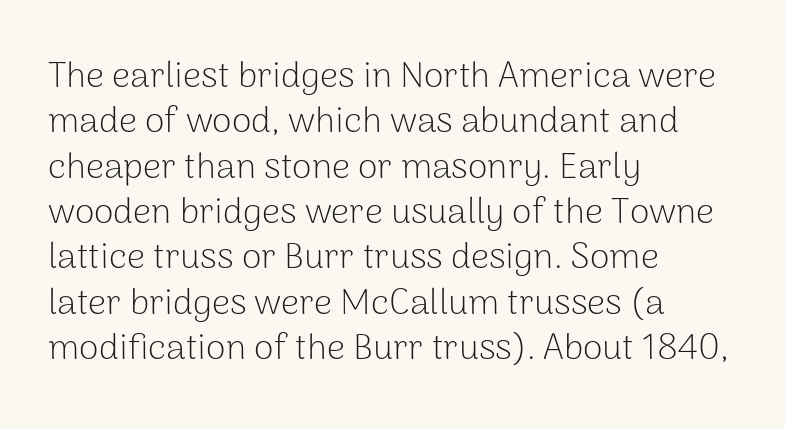
The image shows 36 px light sans-serif type, upright; set left-aligned, normal line spacing (1.26x), normal letter spacing, not underlined; low stroke contrast and a medium x-height.
